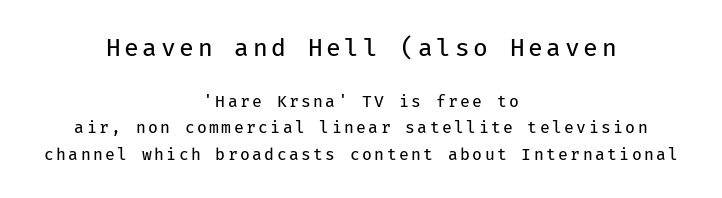
{"italic": "no", "bold": "no", "underline": "no", "align": "center", "line_spacing": "normal", "line_spacing_ratio": 1.65, "larger_block": "first", "size_ratio": 1.5, "glyph_px": 24}
